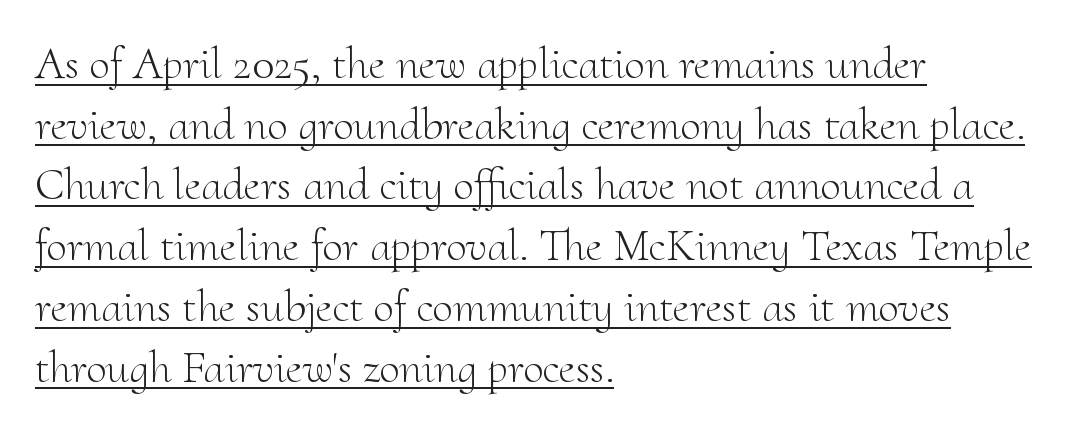
Q: Is the text bold? A: No.
Q: Is the text italic (slanted)? A: No, it is upright.
Q: Is the typeface a serif or a sans-serif typeface? A: Serif.
Q: Is the text underlined? A: Yes.
Q: How is the paragraph aligned? A: Left-aligned.
Q: Is the spacing between letters normal or unusually wide? A: Normal.
Q: Is the spacing between lines tight, normal or loose? A: Normal.
Q: Width (condensed, normal, or wide)? A: Normal.
Q: Stroke contrast? A: Medium.
Q: x-height? A: Small.
Q: Monospaced? A: No.
